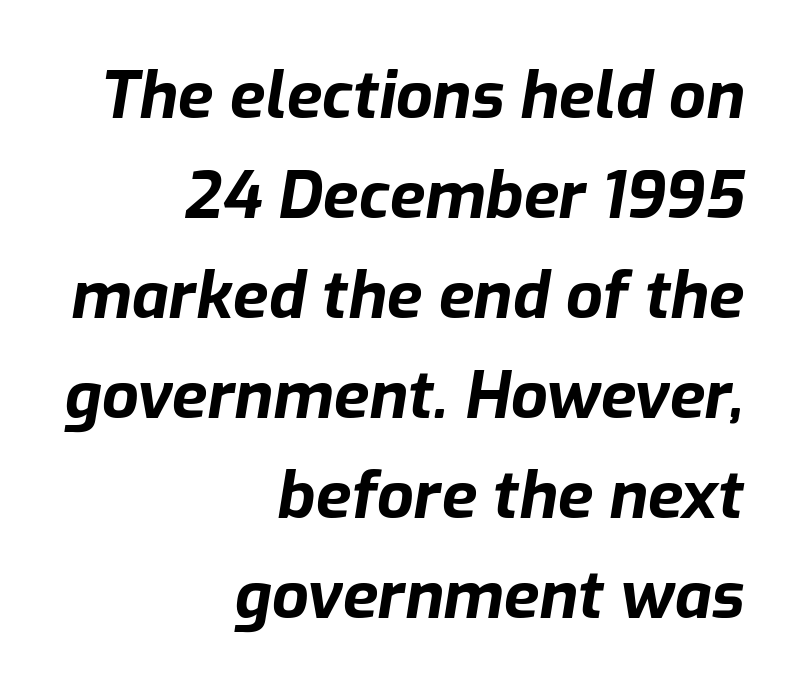
{"italic": "yes", "lean": "right", "slant_degrees": 9, "bold": "yes", "weight": "bold", "width": "normal", "stroke_contrast": "low", "x_height": "medium", "monospaced": "no", "underline": "no", "align": "right", "line_spacing": "normal", "line_spacing_ratio": 1.54, "letter_spacing": "normal", "letter_spacing_em": 0.0, "glyph_px": 65}
